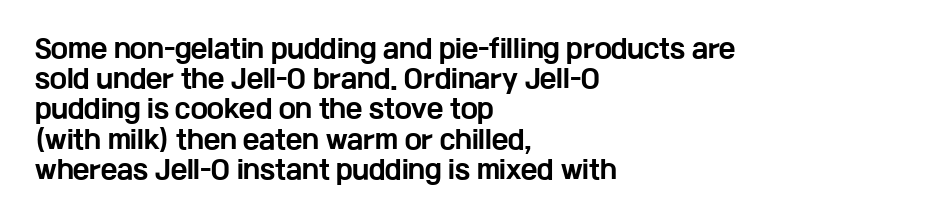
The passage shown is emphatically bold. The space directly below the letters is spotless. Tracking here is standard; glyphs follow each other at the usual distance. Where is the straight margin? On the left.
